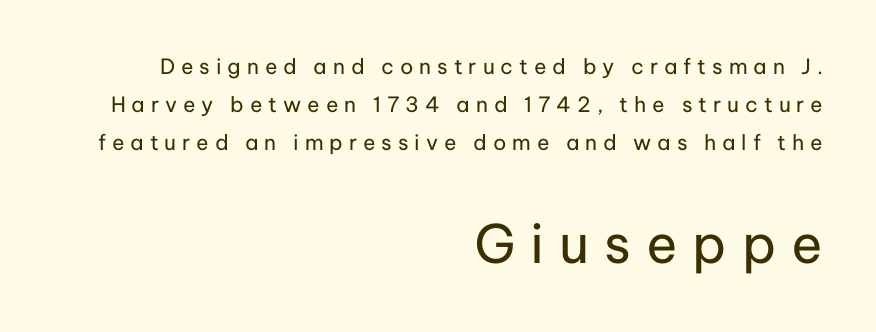
Q: Is the text bold? A: No.
Q: Is the text italic (slanted)? A: No, it is upright.
Q: Is the typeface a serif or a sans-serif typeface? A: Sans-serif.
Q: Is the text underlined? A: No.
Q: How is the paragraph aligned? A: Right-aligned.
Q: Is the spacing between letters normal or unusually wide? A: Unusually wide.
Q: Which block of text is set in a larger size, the first (top) or the second (bottom)? A: The second (bottom) one.
Q: Width (condensed, normal, or wide)? A: Normal.
Q: Stroke contrast? A: Low.
Q: x-height? A: Medium.
Q: Monospaced? A: No.
